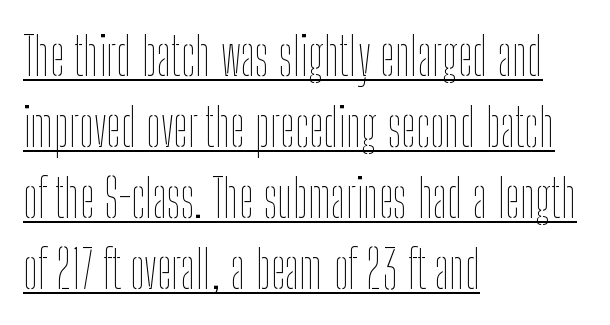
The image shows 53 px thin, condensed type, upright; set left-aligned, normal line spacing (1.34x), normal letter spacing, underlined; low stroke contrast and a medium x-height.
